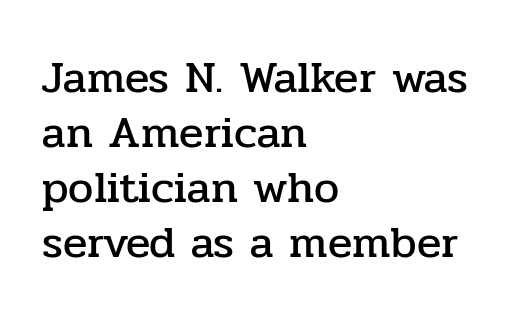
{"serif": "yes", "italic": "no", "width": "normal", "stroke_contrast": "low", "x_height": "medium", "monospaced": "no", "underline": "no", "align": "left", "line_spacing_ratio": 1.22, "letter_spacing": "normal", "letter_spacing_em": 0.0, "glyph_px": 45}
